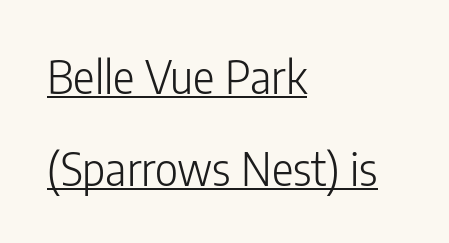
The line-height multiplier appears high, well above default. This sample has the flowing, uneven cadence of proportional lettering. You can tell it's not italic because the verticals are truly vertical. Is the stroke heavy? The answer is a plain regular-or-lighter.
